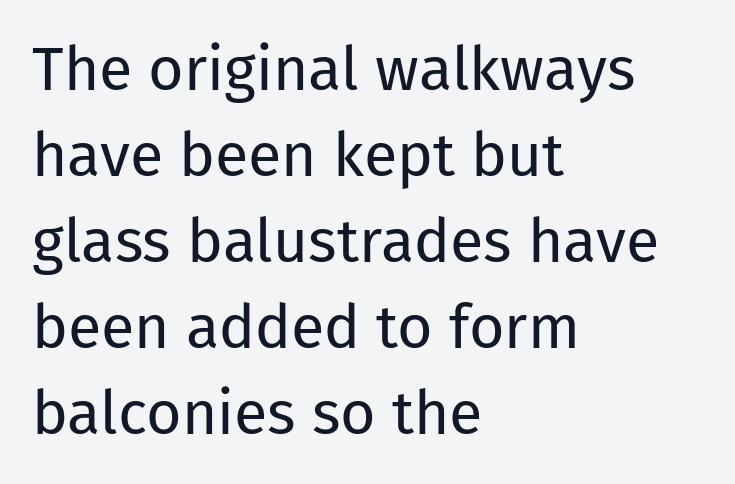
{"serif": "no", "italic": "no", "bold": "no", "weight": "regular", "width": "normal", "stroke_contrast": "low", "x_height": "medium", "monospaced": "no", "underline": "no", "align": "left", "line_spacing": "normal", "line_spacing_ratio": 1.41, "letter_spacing": "normal", "letter_spacing_em": 0.0, "glyph_px": 61}
